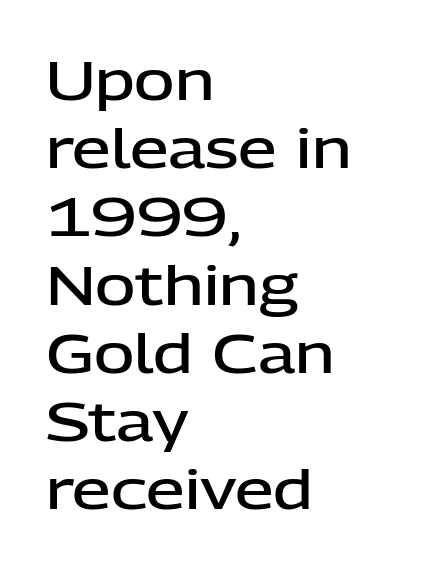
{"serif": "no", "italic": "no", "bold": "semi", "weight": "semibold", "width": "normal", "stroke_contrast": "low", "x_height": "medium", "monospaced": "no", "underline": "no", "align": "left", "line_spacing_ratio": 1.24, "letter_spacing": "normal", "letter_spacing_em": 0.0, "glyph_px": 55}
